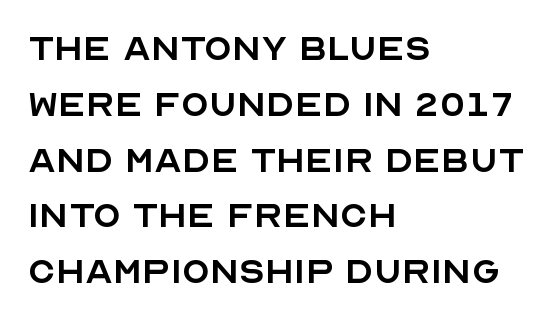
The image shows 45 px regular-weight sans-serif type, upright; set left-aligned, line spacing 1.24x, normal letter spacing, not underlined; a large x-height.
